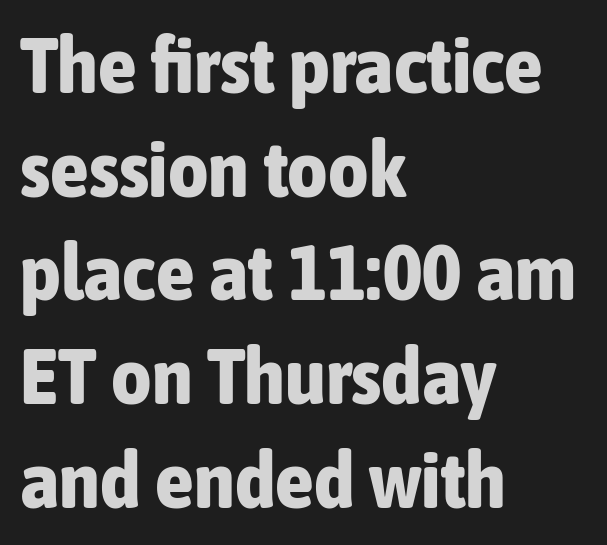
{"serif": "no", "italic": "no", "bold": "yes", "weight": "bold", "width": "condensed", "stroke_contrast": "low", "x_height": "medium", "monospaced": "no", "underline": "no", "align": "left", "line_spacing": "normal", "line_spacing_ratio": 1.33, "letter_spacing": "normal", "letter_spacing_em": 0.0, "glyph_px": 78}
